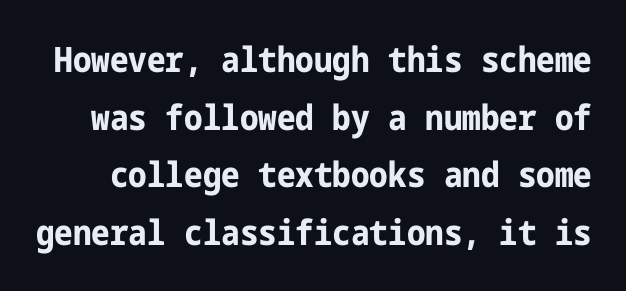
{"serif": "no", "italic": "no", "bold": "yes", "weight": "bold", "width": "condensed", "stroke_contrast": "low", "x_height": "medium", "underline": "no", "line_spacing": "normal", "line_spacing_ratio": 1.65, "letter_spacing": "normal", "letter_spacing_em": 0.0, "glyph_px": 35}
